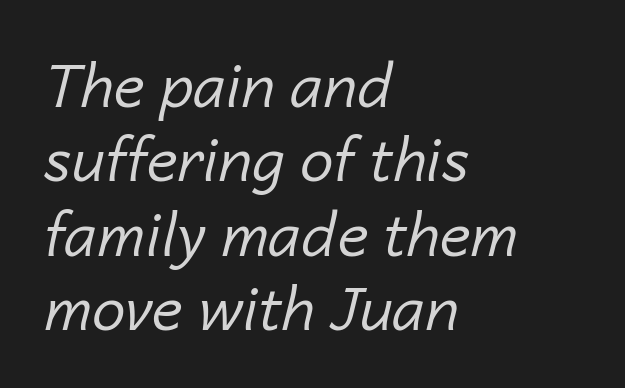
Q: Is the text bold? A: No.
Q: Is the text italic (slanted)? A: Yes, it leans right by about 14 degrees.
Q: Is the text underlined? A: No.
Q: How is the paragraph aligned? A: Left-aligned.
Q: Is the spacing between letters normal or unusually wide? A: Normal.
Q: Width (condensed, normal, or wide)? A: Normal.
Q: Stroke contrast? A: Low.
Q: x-height? A: Medium.
Q: Monospaced? A: No.
